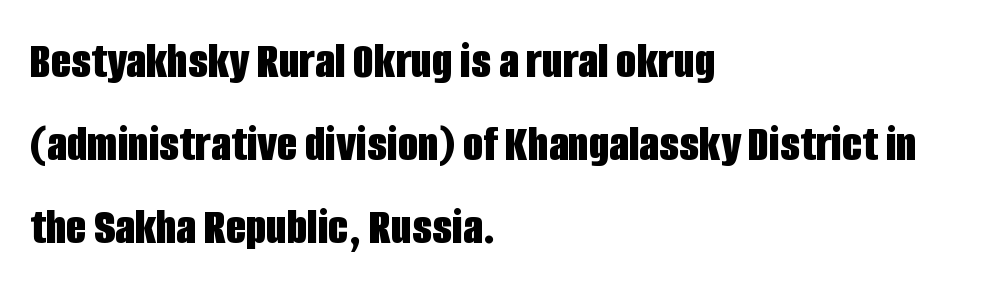
Q: Is the text bold? A: Yes.
Q: Is the text italic (slanted)? A: No, it is upright.
Q: Is the typeface a serif or a sans-serif typeface? A: Sans-serif.
Q: Is the text underlined? A: No.
Q: How is the paragraph aligned? A: Left-aligned.
Q: Is the spacing between letters normal or unusually wide? A: Normal.
Q: Is the spacing between lines tight, normal or loose? A: Normal.
Q: Width (condensed, normal, or wide)? A: Condensed.
Q: Stroke contrast? A: Low.
Q: x-height? A: Large.
Q: Monospaced? A: No.
